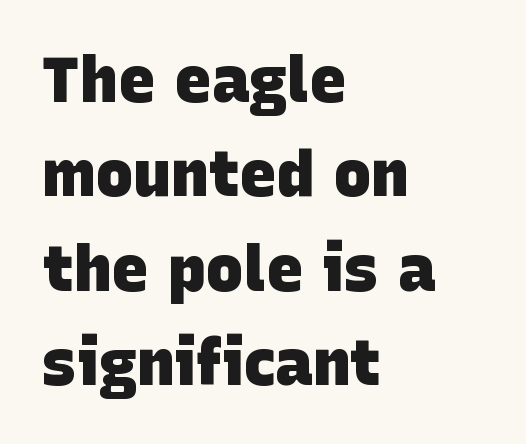
In CSS terms this would be text-align: left. Just letters on the line, the space beneath them empty. This sample has the flowing, uneven cadence of proportional lettering. Stroke thickness is high; the sample reads as a true bold. Line spacing here is normal.
